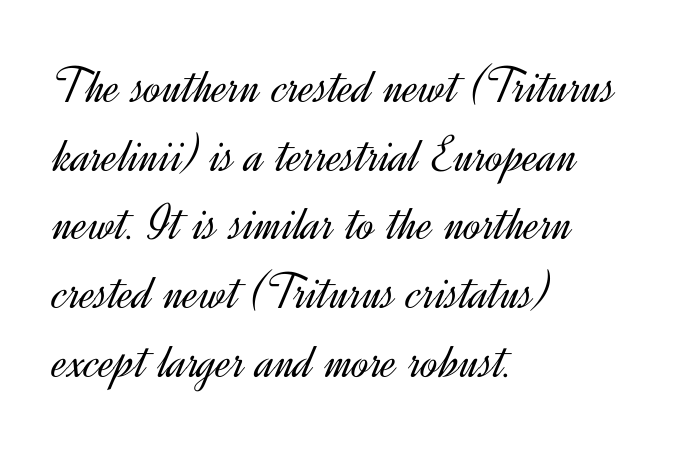
{"serif": "no", "bold": "no", "weight": "light", "width": "normal", "x_height": "small", "monospaced": "no", "underline": "no", "align": "left", "line_spacing": "normal", "line_spacing_ratio": 1.32, "letter_spacing": "normal", "letter_spacing_em": 0.0, "glyph_px": 52}
